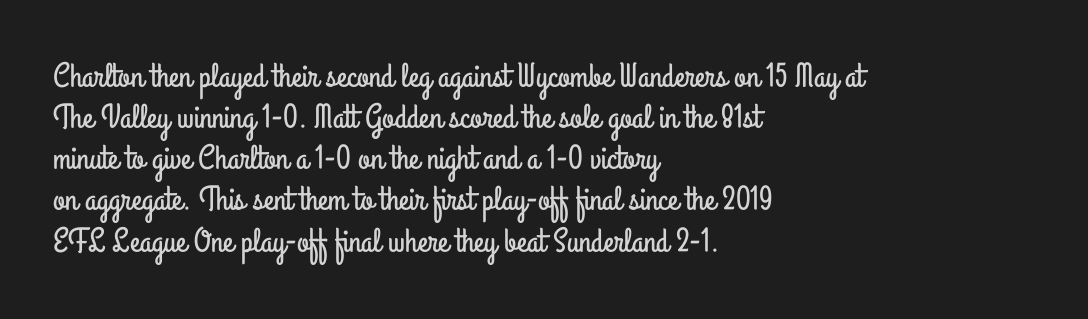
The image shows 34 px condensed sans-serif type, upright; set left-aligned, line spacing 1.21x, normal letter spacing, not underlined; low stroke contrast and a small x-height.
